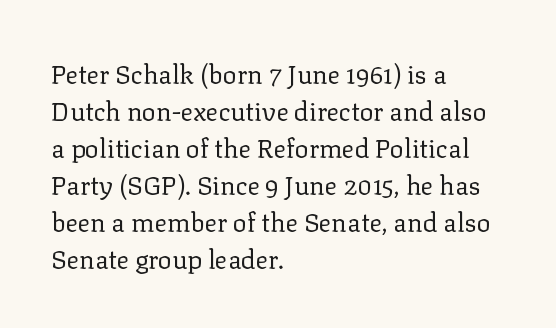
The image shows 26 px text type, upright; set left-aligned, normal line spacing (1.42x), normal letter spacing, not underlined.
